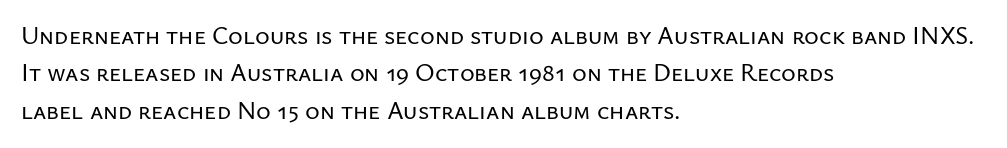
The rendering anchors every line to the left-hand side. The vertical gap from one line to the next is medium. The letterforms sit shoulder to shoulder at normal distance. Lines of text with bare space underneath. This is roman type, the default non-slanted kind.
